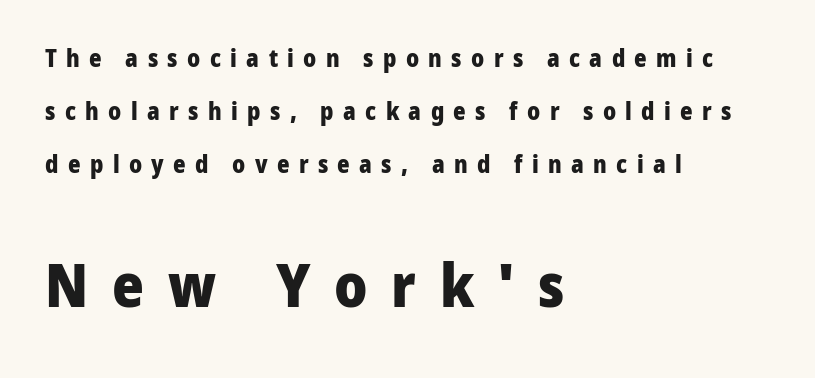
{"serif": "no", "italic": "no", "bold": "yes", "weight": "heavy", "width": "normal", "stroke_contrast": "low", "x_height": "medium", "monospaced": "no", "underline": "no", "align": "left", "line_spacing": "loose", "line_spacing_ratio": 2.2, "letter_spacing": "wide", "letter_spacing_em": 0.39, "larger_block": "second", "size_ratio": 2.54, "glyph_px": 61}
